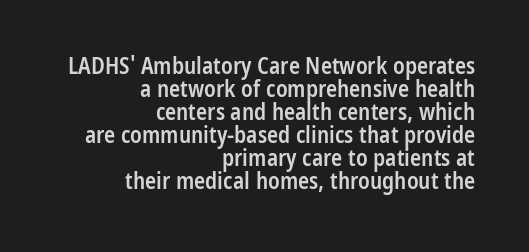
{"italic": "no", "bold": "semi", "underline": "no", "align": "right", "line_spacing": "tight", "line_spacing_ratio": 1.0, "letter_spacing": "normal", "letter_spacing_em": 0.0, "glyph_px": 23}
